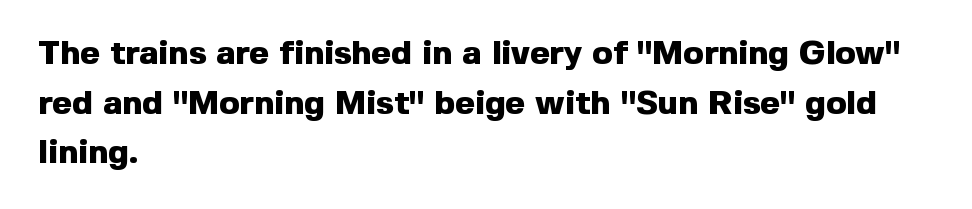
Notice how the passage keeps a crisp vertical edge on the left only. The passage shown has conventional tracking throughout. Is the type bold? Yes — the strokes are clearly thick and heavy. The passage shown is not underscored anywhere.
